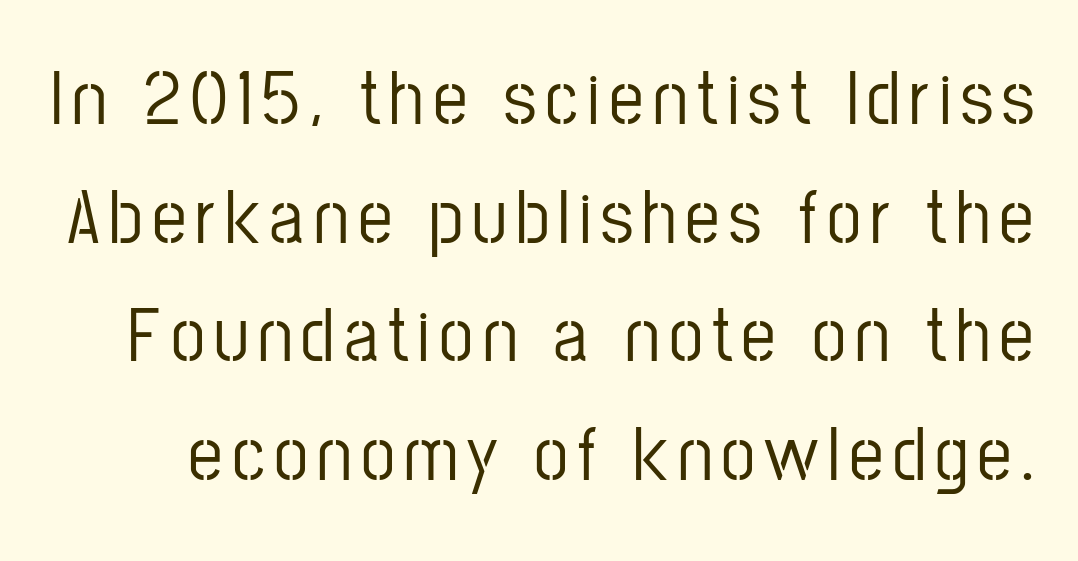
{"serif": "no", "italic": "no", "width": "condensed", "stroke_contrast": "low", "x_height": "medium", "monospaced": "no", "underline": "no", "line_spacing": "normal", "line_spacing_ratio": 1.54, "glyph_px": 77}
